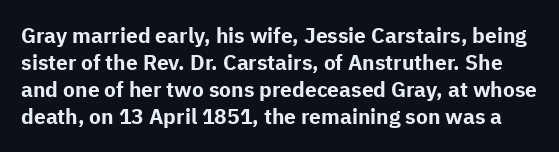
Q: Is the text bold? A: Yes.
Q: Is the text italic (slanted)? A: No, it is upright.
Q: Is the text underlined? A: No.
Q: Is the spacing between letters normal or unusually wide? A: Normal.
Q: Is the spacing between lines tight, normal or loose? A: Normal.
